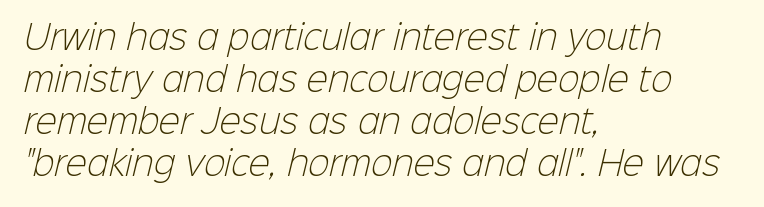
{"serif": "no", "bold": "no", "weight": "light", "width": "normal", "stroke_contrast": "low", "x_height": "medium", "monospaced": "no", "underline": "no", "align": "left", "line_spacing": "normal", "line_spacing_ratio": 1.31, "letter_spacing": "normal", "letter_spacing_em": 0.0, "glyph_px": 32}
